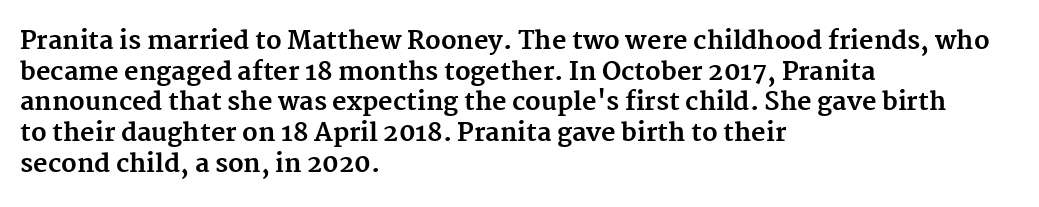
{"italic": "no", "bold": "yes", "underline": "no", "align": "left", "line_spacing_ratio": 1.23, "letter_spacing": "normal", "letter_spacing_em": 0.0, "glyph_px": 25}
